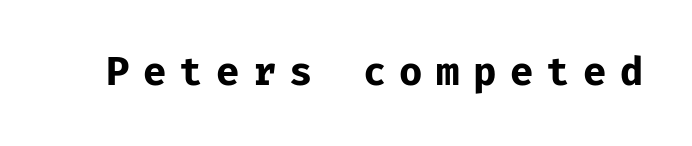
Compared with typical body copy, the letter spacing here is much looser. The font is running at its bold setting. Letters rest on an invisible, unmarked baseline. Does the type have serifs? No, each stem ends abruptly. Upright lettering throughout.
